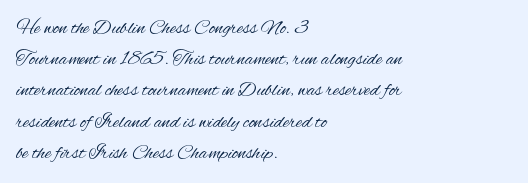
The image shows 20 px text type; set left-aligned, normal line spacing (1.56x), normal letter spacing, not underlined.
